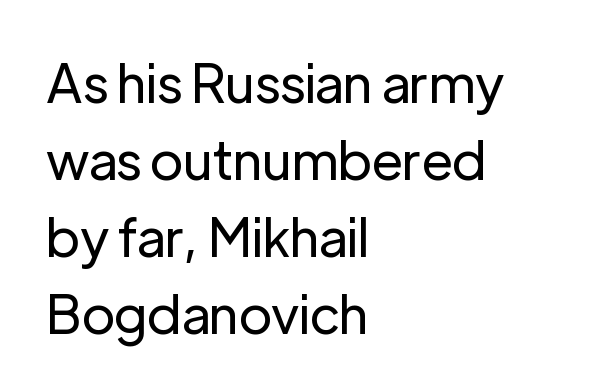
The image shows 53 px regular-weight sans-serif type, upright; set left-aligned, normal line spacing (1.45x), normal letter spacing, not underlined; low stroke contrast and a medium x-height.
